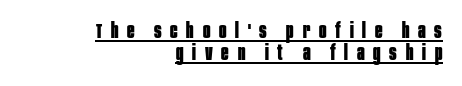
Is there any slant? The stems are plumb. The rendering uses the underline text-decoration. Plenty of ink on the page — the face is bold. Is there much room between lines? No — they nearly touch. Casual observation: everything's shoved over to the right.
